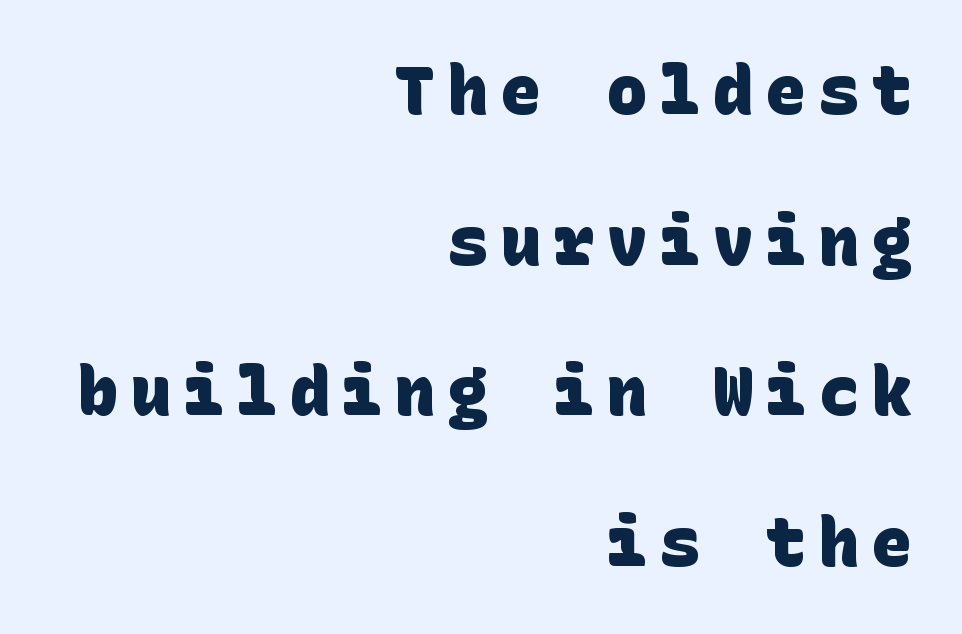
Q: Is the text bold? A: Yes.
Q: Is the typeface a serif or a sans-serif typeface? A: Sans-serif.
Q: Is the text underlined? A: No.
Q: How is the paragraph aligned? A: Right-aligned.
Q: Is the spacing between lines tight, normal or loose? A: Loose.
Q: Width (condensed, normal, or wide)? A: Normal.
Q: Stroke contrast? A: Low.
Q: x-height? A: Large.
